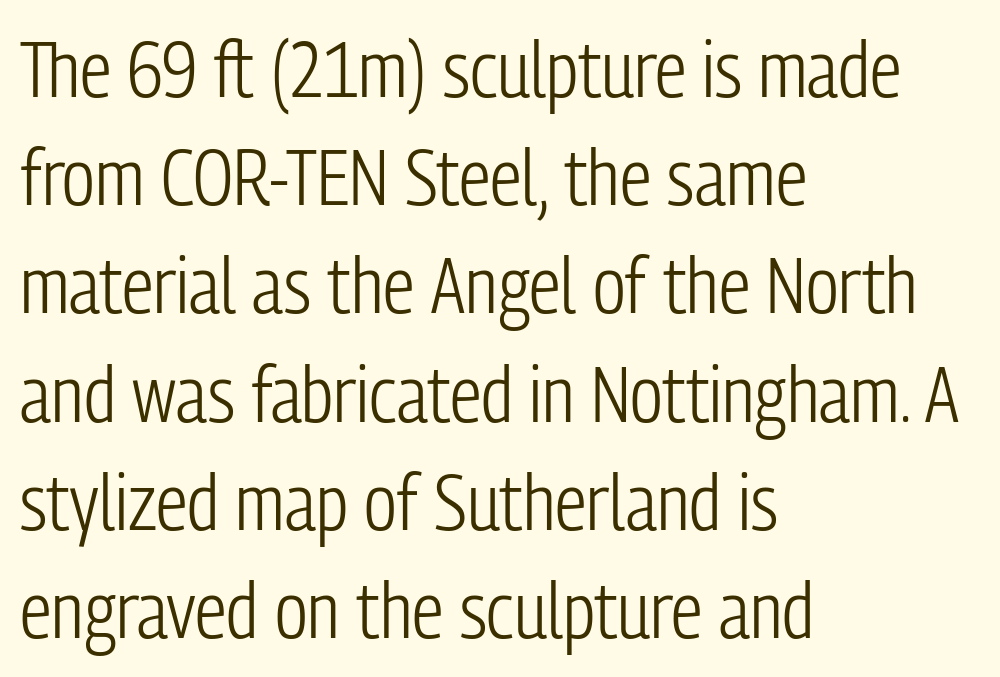
{"serif": "no", "italic": "no", "bold": "no", "weight": "light", "width": "condensed", "stroke_contrast": "low", "x_height": "medium", "monospaced": "no", "underline": "no", "align": "left", "line_spacing": "normal", "line_spacing_ratio": 1.37, "letter_spacing": "normal", "letter_spacing_em": 0.0, "glyph_px": 79}
